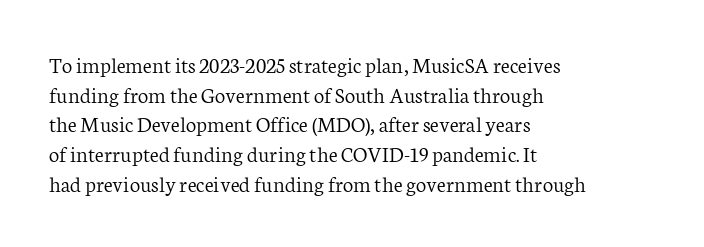
{"italic": "no", "bold": "no", "underline": "no", "align": "left", "line_spacing": "normal", "line_spacing_ratio": 1.29, "letter_spacing": "normal", "letter_spacing_em": 0.0, "glyph_px": 23}
